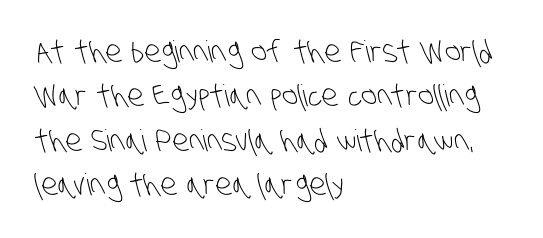
{"serif": "no", "bold": "no", "weight": "light", "width": "condensed", "stroke_contrast": "low", "x_height": "large", "monospaced": "no", "underline": "no", "align": "left", "line_spacing": "normal", "line_spacing_ratio": 1.48, "letter_spacing": "normal", "letter_spacing_em": 0.0, "glyph_px": 30}
